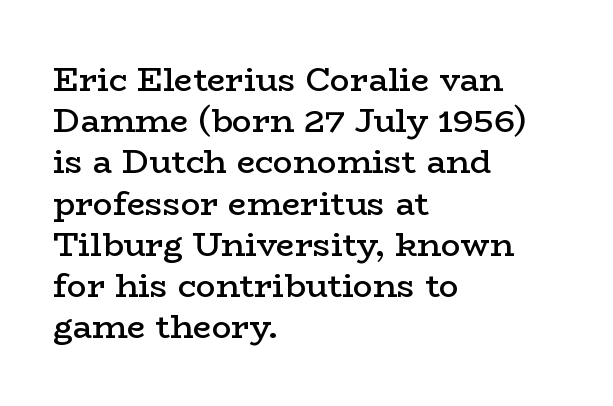
The image shows 33 px semibold, wide serif type, upright; set left-aligned, normal line spacing (1.25x), normal letter spacing, not underlined; low stroke contrast and a medium x-height.
